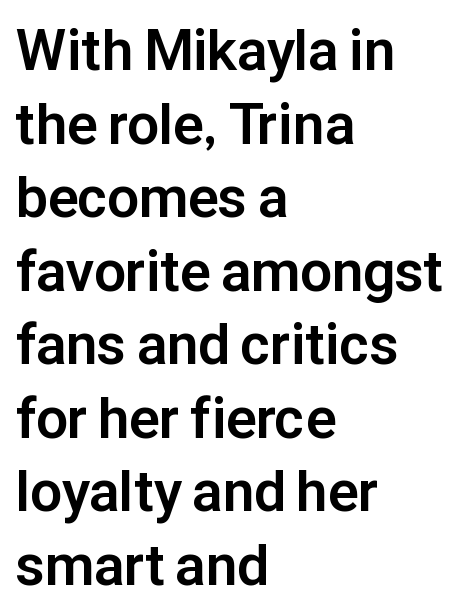
The image shows 57 px bold sans-serif type, upright; set left-aligned, normal line spacing (1.29x), normal letter spacing, not underlined; low stroke contrast and a medium x-height.
